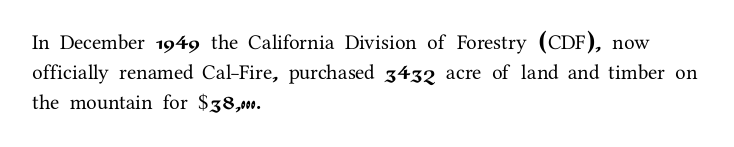
The gaps between neighbouring characters are ordinary and unremarkable. This rendering uses left alignment, leaving the right contour irregular. Horizontal bands of white between lines are of average thickness. The strip under each line holds only bare page. It's the straight-up-and-down kind of type.
